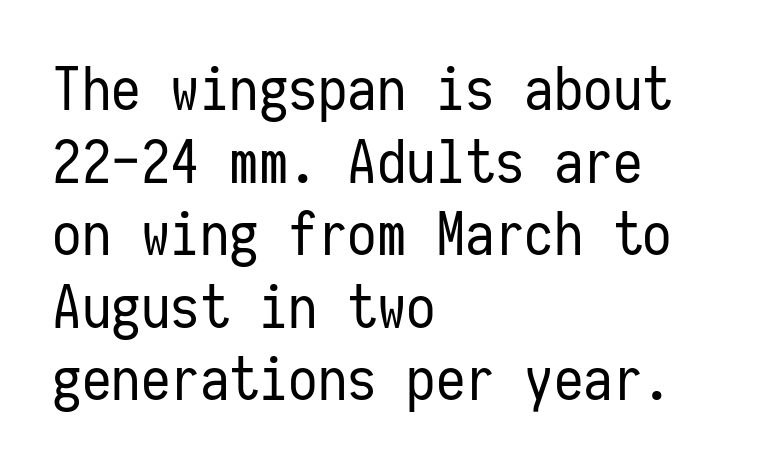
Check the space under the baseline: it is left empty. Caption: face not bold, strokes unweighted. In terms of letterform style, serifs are entirely absent. Characters remain perfectly vertical along every line.
